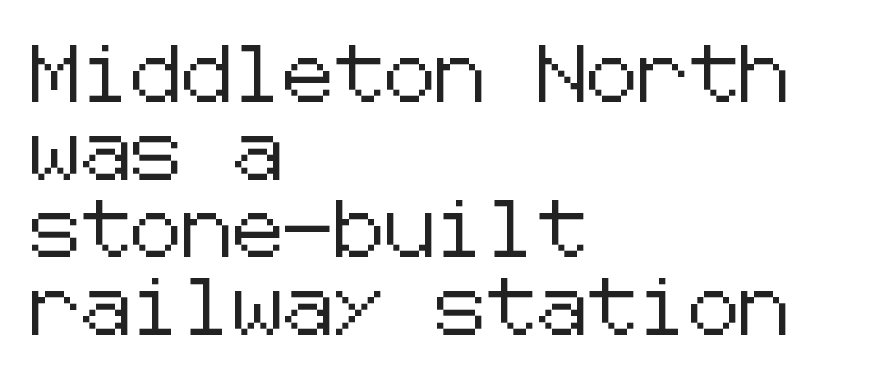
{"serif": "no", "italic": "no", "width": "normal", "stroke_contrast": "low", "x_height": "medium", "underline": "no", "align": "left", "line_spacing": "normal", "line_spacing_ratio": 1.36, "letter_spacing": "normal", "letter_spacing_em": 0.0, "glyph_px": 57}
